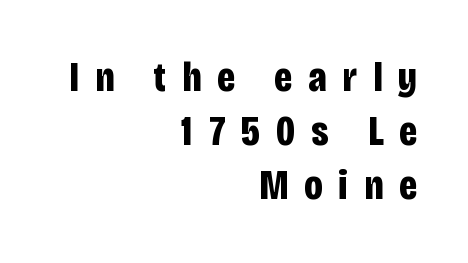
Q: Is the text bold? A: Yes.
Q: Is the text italic (slanted)? A: No, it is upright.
Q: Is the typeface a serif or a sans-serif typeface? A: Sans-serif.
Q: Is the text underlined? A: No.
Q: How is the paragraph aligned? A: Right-aligned.
Q: Is the spacing between letters normal or unusually wide? A: Unusually wide.
Q: Is the spacing between lines tight, normal or loose? A: Normal.
Q: Width (condensed, normal, or wide)? A: Condensed.
Q: Stroke contrast? A: Low.
Q: x-height? A: Large.
Q: Monospaced? A: No.
